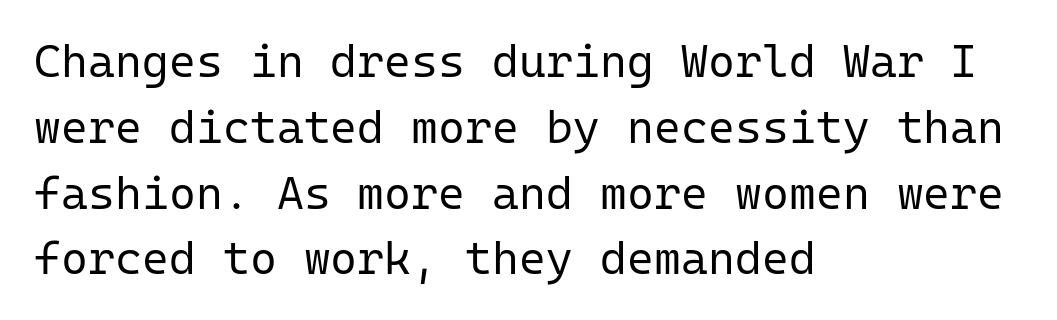
Q: Is the text bold? A: No.
Q: Is the text italic (slanted)? A: No, it is upright.
Q: Is the typeface a serif or a sans-serif typeface? A: Sans-serif.
Q: Is the text underlined? A: No.
Q: How is the paragraph aligned? A: Left-aligned.
Q: Is the spacing between letters normal or unusually wide? A: Normal.
Q: Is the spacing between lines tight, normal or loose? A: Normal.
Q: Width (condensed, normal, or wide)? A: Normal.
Q: Stroke contrast? A: Low.
Q: x-height? A: Medium.
Q: Monospaced? A: Yes.
